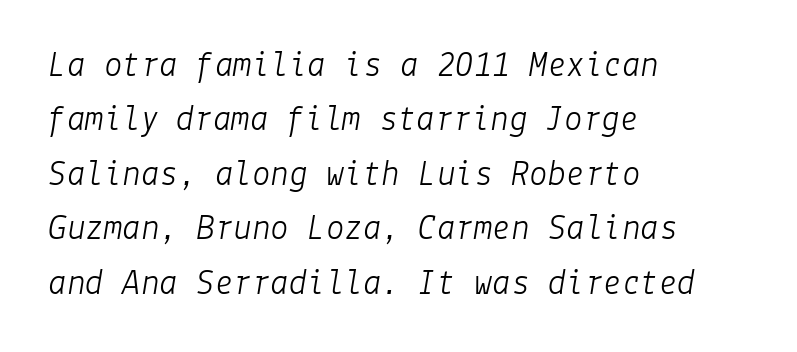
The face used here is rendered with its standard letterfit. The passage shown leans; its letterforms are oblique. Honestly, the row spacing looks completely unremarkable. Check the space under the baseline: it is left empty. The lines are quadded left.
